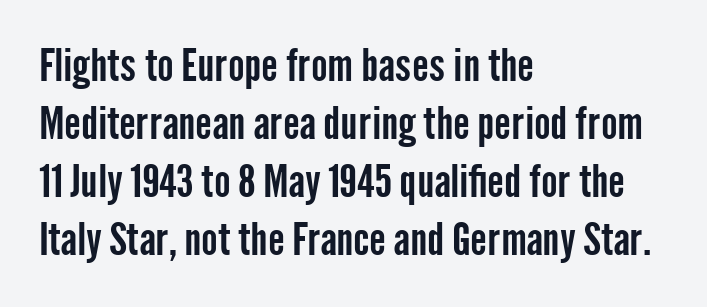
Q: Is the text italic (slanted)? A: No, it is upright.
Q: Is the typeface a serif or a sans-serif typeface? A: Sans-serif.
Q: Is the text underlined? A: No.
Q: How is the paragraph aligned? A: Left-aligned.
Q: Is the spacing between letters normal or unusually wide? A: Normal.
Q: Is the spacing between lines tight, normal or loose? A: Normal.
Q: Width (condensed, normal, or wide)? A: Condensed.
Q: Stroke contrast? A: Low.
Q: x-height? A: Medium.
Q: Monospaced? A: No.
